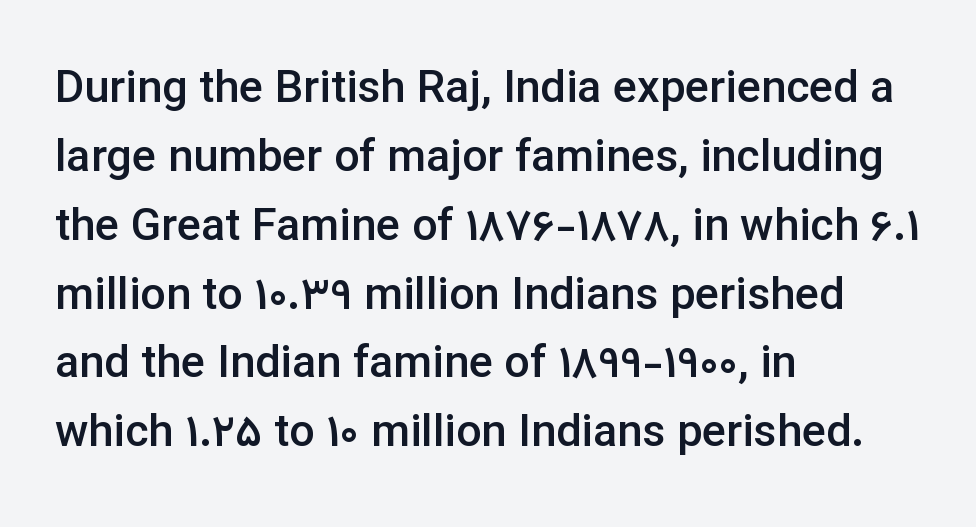
Q: Is the text bold? A: Semi-bold.
Q: Is the text italic (slanted)? A: No, it is upright.
Q: Is the typeface a serif or a sans-serif typeface? A: Sans-serif.
Q: Is the text underlined? A: No.
Q: How is the paragraph aligned? A: Left-aligned.
Q: Is the spacing between letters normal or unusually wide? A: Normal.
Q: Is the spacing between lines tight, normal or loose? A: Normal.
Q: Width (condensed, normal, or wide)? A: Normal.
Q: Stroke contrast? A: Low.
Q: x-height? A: Medium.
Q: Monospaced? A: No.
